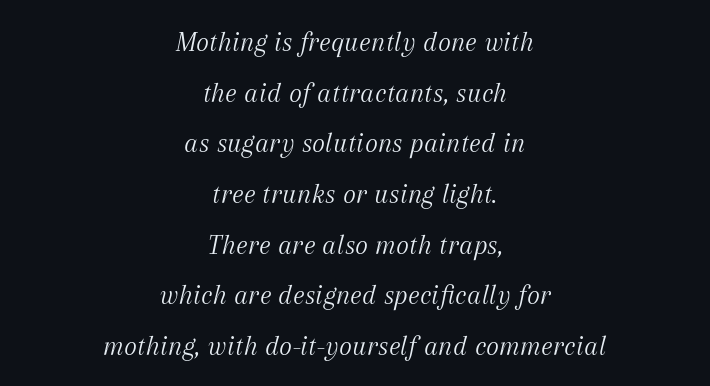
Q: Is the text bold? A: No.
Q: Is the text italic (slanted)? A: Yes, it leans right by about 12 degrees.
Q: Is the typeface a serif or a sans-serif typeface? A: Serif.
Q: Is the text underlined? A: No.
Q: How is the paragraph aligned? A: Centered.
Q: Is the spacing between letters normal or unusually wide? A: Normal.
Q: Width (condensed, normal, or wide)? A: Normal.
Q: Stroke contrast? A: Medium.
Q: x-height? A: Medium.
Q: Monospaced? A: No.
